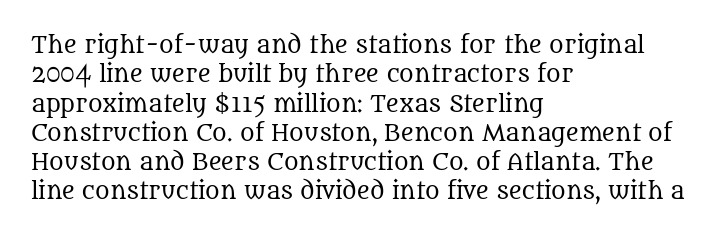
{"italic": "no", "bold": "no", "underline": "no", "align": "left", "line_spacing": "normal", "line_spacing_ratio": 1.33, "letter_spacing": "normal", "letter_spacing_em": 0.0, "glyph_px": 22}
